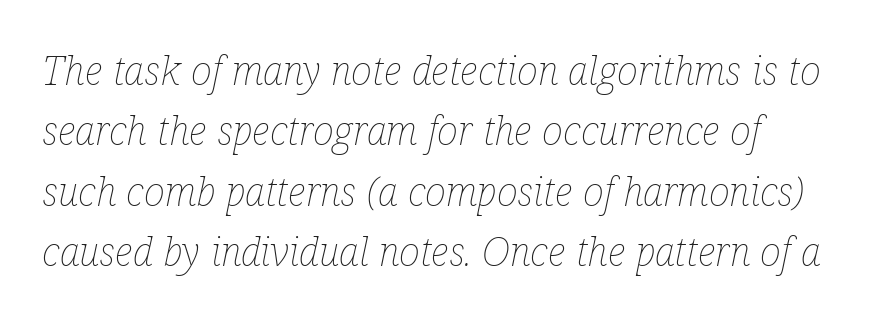
{"italic": "yes", "lean": "right", "slant_degrees": 12, "bold": "no", "weight": "thin", "width": "condensed", "stroke_contrast": "low", "x_height": "medium", "monospaced": "no", "underline": "no", "line_spacing": "normal", "line_spacing_ratio": 1.51, "letter_spacing": "normal", "letter_spacing_em": 0.0, "glyph_px": 40}
